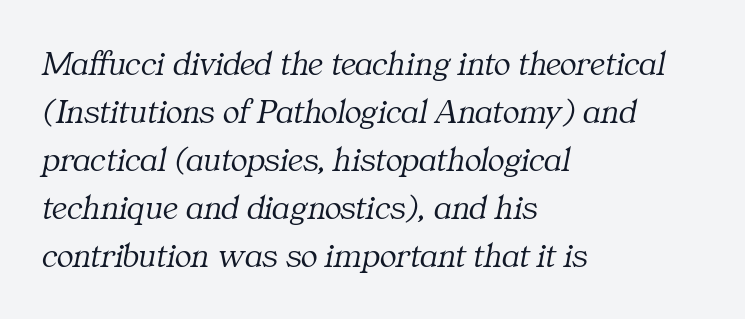
Note the varied advance widths — an 'i' is clearly narrower than an 'm'. Nothing unusual about the tracking: characters are spaced as the font intends. Compared with typical paragraphs, the rows here are spaced about the same. Caption: multi-line text, flush left, ragged right. The glyphs in this specimen are seriffed. In terms of posture, this sample is oblique.
